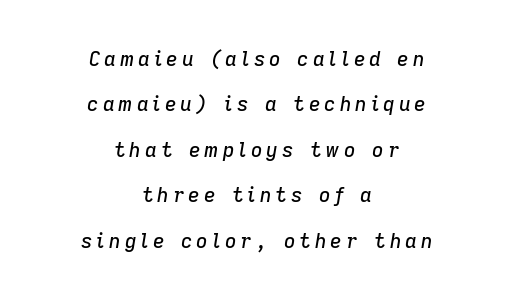
{"italic": "yes", "lean": "right", "slant_degrees": 9, "underline": "no", "align": "center", "line_spacing": "loose", "line_spacing_ratio": 2.27, "letter_spacing": "wide", "letter_spacing_em": 0.2, "glyph_px": 20}
